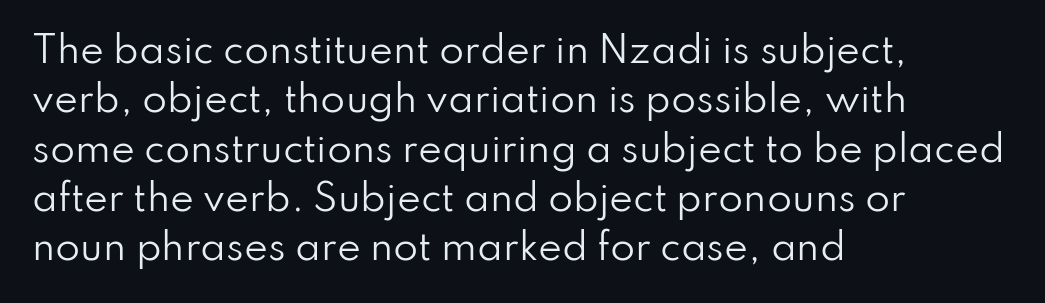
{"serif": "no", "italic": "no", "bold": "no", "weight": "regular", "width": "normal", "stroke_contrast": "low", "x_height": "small", "monospaced": "no", "underline": "no", "align": "left", "line_spacing": "normal", "line_spacing_ratio": 1.37, "letter_spacing": "normal", "letter_spacing_em": 0.0, "glyph_px": 36}
